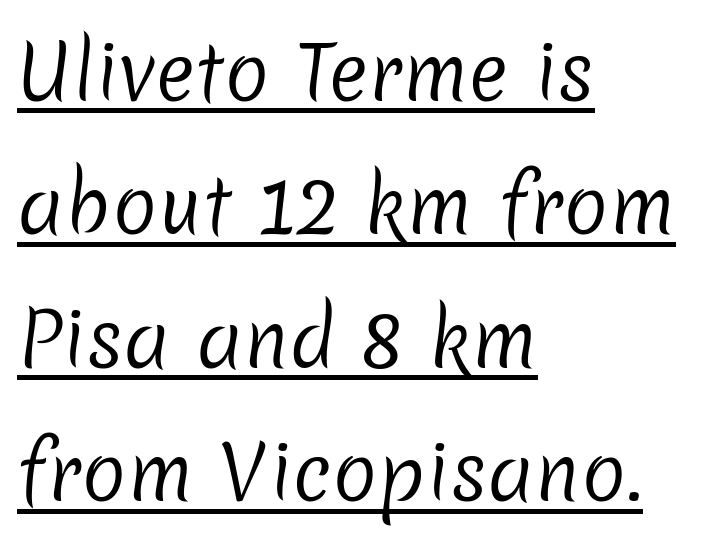
{"serif": "no", "bold": "no", "weight": "regular", "width": "normal", "stroke_contrast": "low", "x_height": "medium", "monospaced": "no", "underline": "yes", "align": "left", "line_spacing_ratio": 1.78, "letter_spacing": "normal", "letter_spacing_em": 0.0, "glyph_px": 75}
